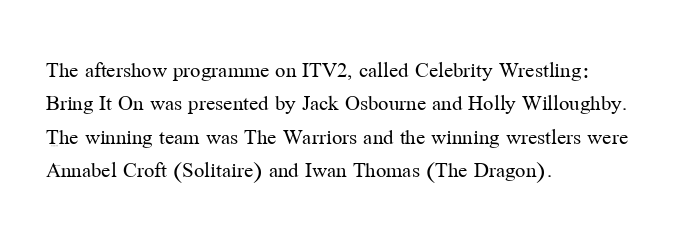
Q: Is the text bold? A: No.
Q: Is the text italic (slanted)? A: No, it is upright.
Q: Is the text underlined? A: No.
Q: How is the paragraph aligned? A: Left-aligned.
Q: Is the spacing between letters normal or unusually wide? A: Normal.
Q: Is the spacing between lines tight, normal or loose? A: Normal.
